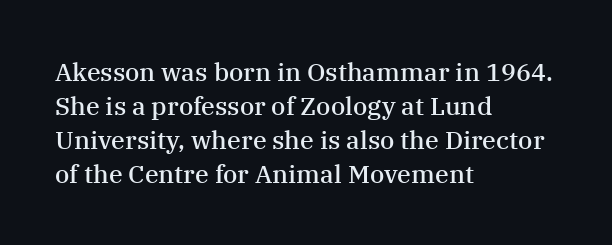
The image shows 25 px text type, upright; set left-aligned, normal line spacing (1.36x), normal letter spacing, not underlined.
